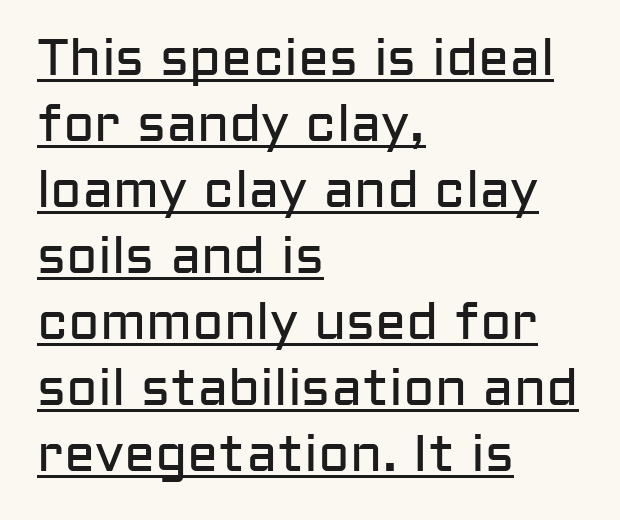
The image shows 52 px regular-weight sans-serif type, upright; set left-aligned, normal line spacing (1.27x), normal letter spacing, underlined; low stroke contrast and a medium x-height.
